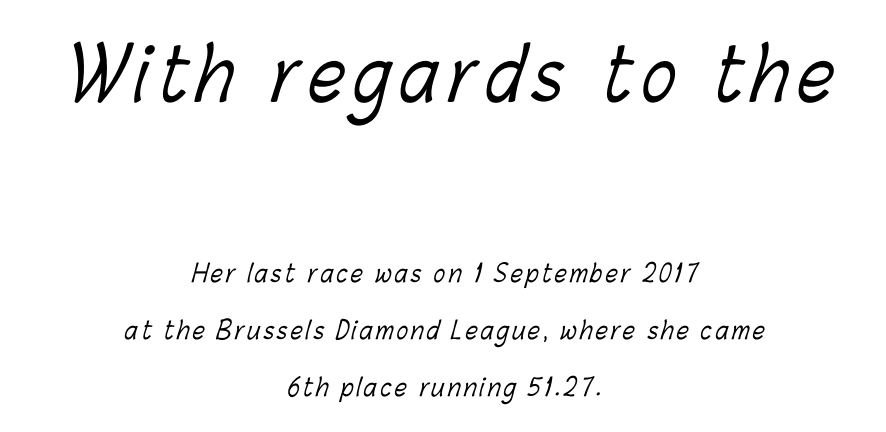
The image shows 72 px light, condensed type; set centered, loose line spacing (2.37x), not underlined; the first (top) block is 3.0x larger; low stroke contrast and a medium x-height.
